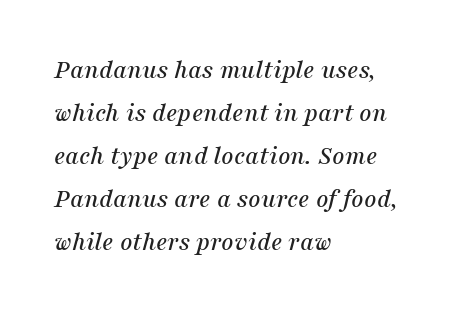
The image shows 27 px text type, italic (leaning right); set left-aligned, normal line spacing (1.59x), normal letter spacing, not underlined.
